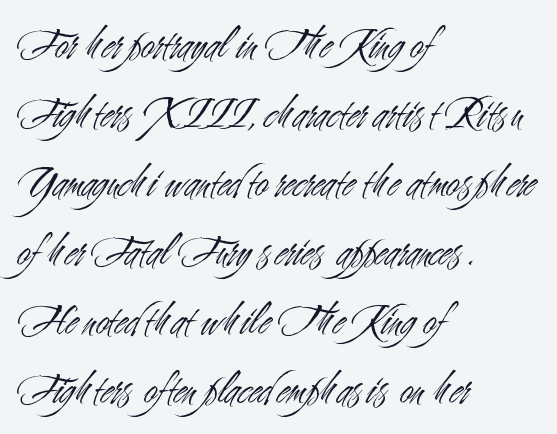
Caption: standard tracking, unaltered. Unmarked baselines from the first word to the last. Reading down the column, the eye jumps a familiar distance to each next line. A classic flush-left, rag-right setting is used for this passage.
